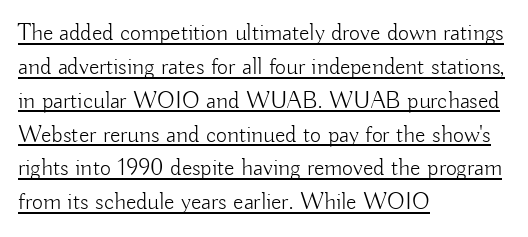
{"italic": "no", "bold": "no", "underline": "yes", "align": "left", "line_spacing": "normal", "line_spacing_ratio": 1.41, "letter_spacing": "normal", "letter_spacing_em": 0.0, "glyph_px": 24}
